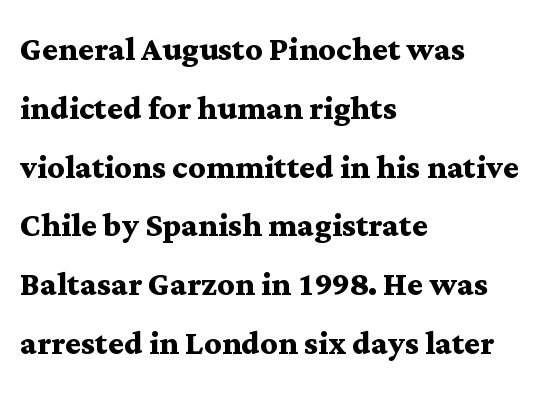
Q: Is the text bold? A: Yes.
Q: Is the text italic (slanted)? A: No, it is upright.
Q: Is the typeface a serif or a sans-serif typeface? A: Serif.
Q: Is the text underlined? A: No.
Q: How is the paragraph aligned? A: Left-aligned.
Q: Is the spacing between letters normal or unusually wide? A: Normal.
Q: Is the spacing between lines tight, normal or loose? A: Normal.
Q: Width (condensed, normal, or wide)? A: Wide.
Q: Stroke contrast? A: Medium.
Q: x-height? A: Medium.
Q: Monospaced? A: No.
